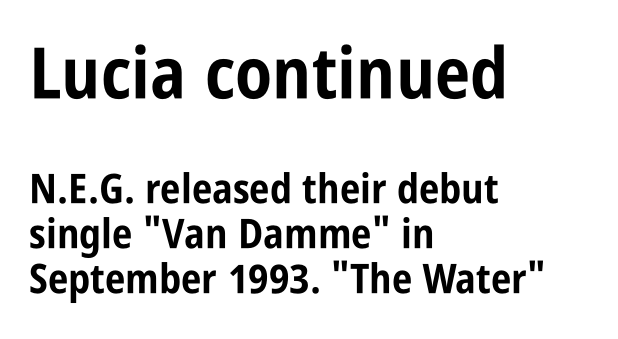
No word sits above an underline. Look at the glyph heights: the upper group is clearly the bigger setting. Words appear dense and cohesive because spacing is normal. Italic? Not at all — the glyphs are vertical. The glyphs have the mass of a bold cut. These lines are rendered in a variable-pitch font.
